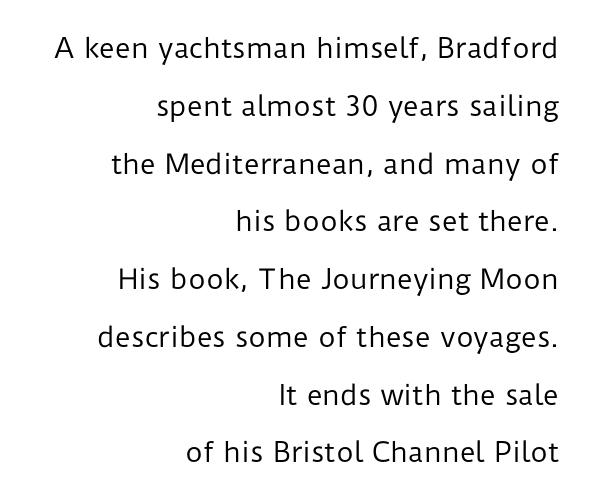
Q: Is the text bold? A: No.
Q: Is the text italic (slanted)? A: No, it is upright.
Q: Is the text underlined? A: No.
Q: How is the paragraph aligned? A: Right-aligned.
Q: Is the spacing between letters normal or unusually wide? A: Normal.
Q: Is the spacing between lines tight, normal or loose? A: Loose.
